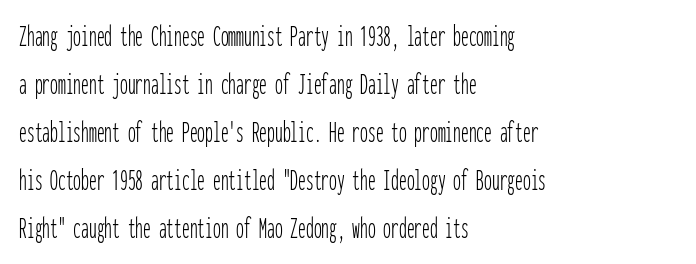
Q: Is the text bold? A: No.
Q: Is the text italic (slanted)? A: No, it is upright.
Q: Is the typeface a serif or a sans-serif typeface? A: Sans-serif.
Q: Is the text underlined? A: No.
Q: How is the paragraph aligned? A: Left-aligned.
Q: Is the spacing between letters normal or unusually wide? A: Normal.
Q: Is the spacing between lines tight, normal or loose? A: Normal.
Q: Width (condensed, normal, or wide)? A: Condensed.
Q: Stroke contrast? A: Low.
Q: x-height? A: Medium.
Q: Monospaced? A: Yes.
